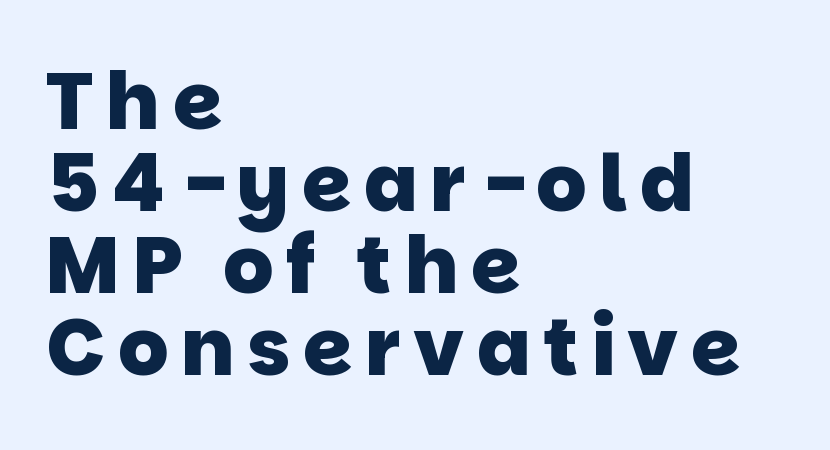
A typesetter would call this proportional, since set widths differ per character. I'd call this a sans setting — the letters go barefoot. All the whitespace from short lines collects on the right. Does the weight exceed regular? Yes, all the way to bold. Summary of vertical rhythm: compact, with narrow interline spacing. Clear beneath every line of the passage.
